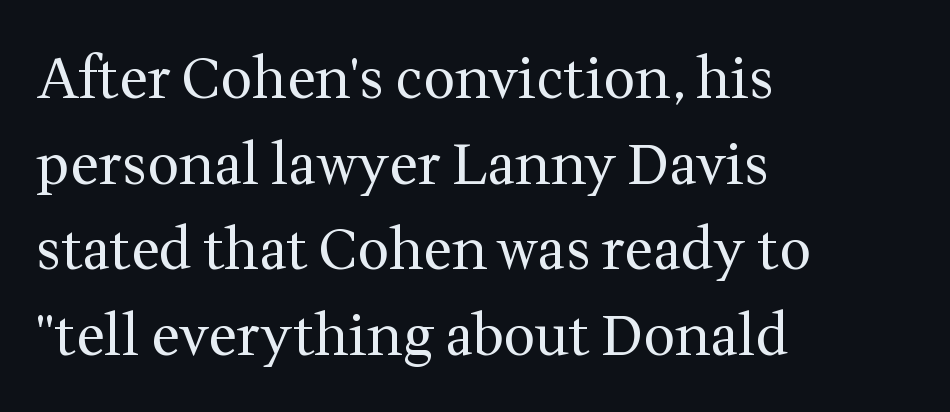
The image shows 56 px regular-weight serif type, upright; set left-aligned, normal line spacing (1.53x), normal letter spacing, not underlined; medium stroke contrast and a medium x-height.
